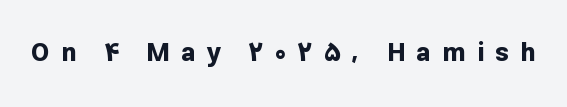
Students, note that the glyphs here are deliberately spaced far apart. A roman cut, with each character standing at attention. Any mark beneath the type? The region is blank. Emphasis by weight is at full strength: bold.
